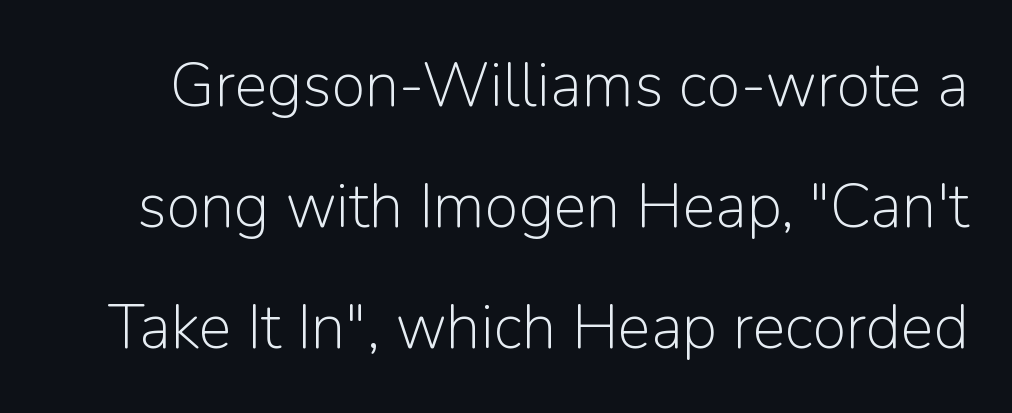
The image shows 62 px light sans-serif type, upright; set loose line spacing (1.95x), normal letter spacing, not underlined; low stroke contrast and a medium x-height.
